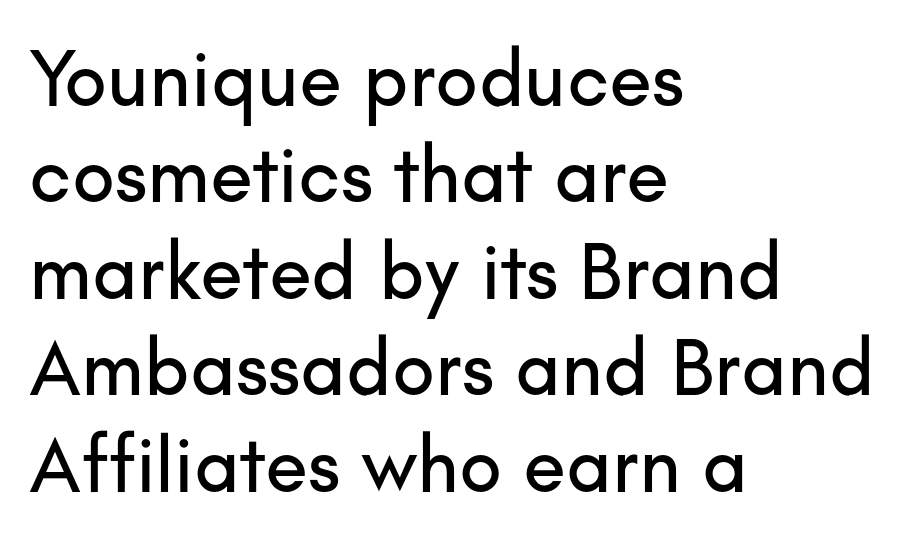
The image shows 79 px sans-serif type, upright; set left-aligned, line spacing 1.22x, normal letter spacing, not underlined; low stroke contrast and a small x-height.
